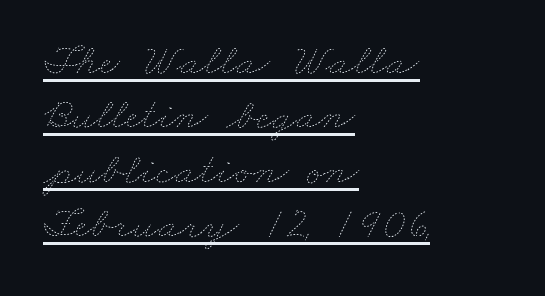
The image shows 45 px thin, wide type; set left-aligned, line spacing 1.21x, normal letter spacing, underlined; low stroke contrast and a small x-height.
